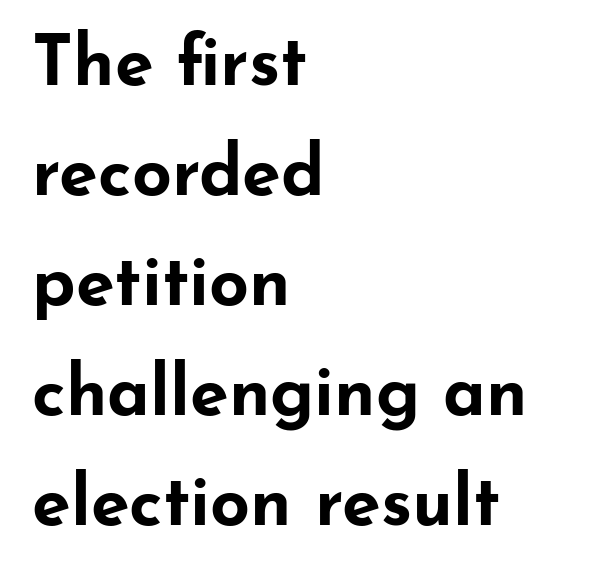
Q: Is the text bold? A: Yes.
Q: Is the text italic (slanted)? A: No, it is upright.
Q: Is the typeface a serif or a sans-serif typeface? A: Sans-serif.
Q: Is the text underlined? A: No.
Q: How is the paragraph aligned? A: Left-aligned.
Q: Is the spacing between letters normal or unusually wide? A: Normal.
Q: Is the spacing between lines tight, normal or loose? A: Normal.
Q: Width (condensed, normal, or wide)? A: Wide.
Q: Stroke contrast? A: Low.
Q: x-height? A: Small.
Q: Monospaced? A: No.
